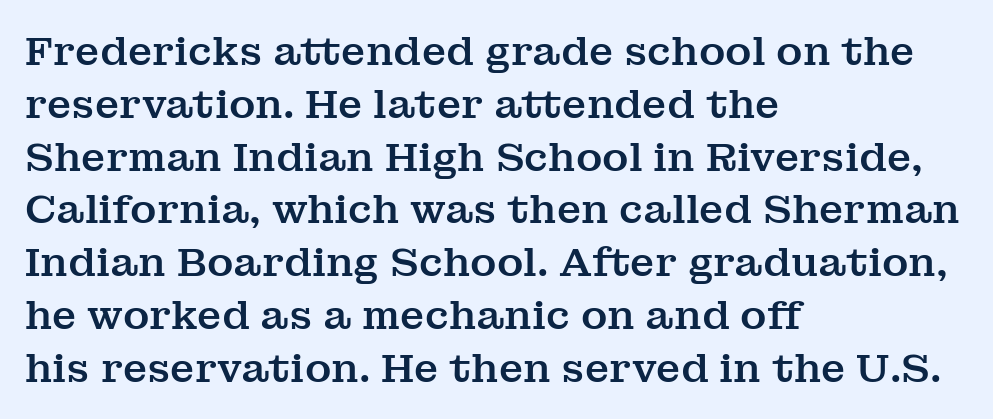
The image shows 40 px serif type, upright; set left-aligned, normal line spacing (1.32x), normal letter spacing, not underlined; medium stroke contrast and a medium x-height.
